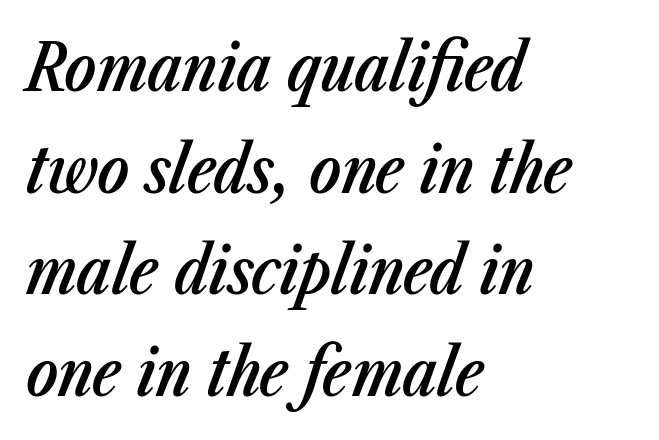
Q: Is the text bold? A: Semi-bold.
Q: Is the text italic (slanted)? A: Yes, it leans right by about 23 degrees.
Q: Is the text underlined? A: No.
Q: How is the paragraph aligned? A: Left-aligned.
Q: Is the spacing between letters normal or unusually wide? A: Normal.
Q: Is the spacing between lines tight, normal or loose? A: Normal.
Q: Width (condensed, normal, or wide)? A: Condensed.
Q: Stroke contrast? A: Low.
Q: x-height? A: Medium.
Q: Monospaced? A: No.
